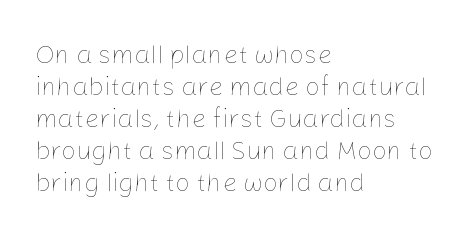
The passage shown is not underscored anywhere. Words appear dense and cohesive because spacing is normal. Alignment: flush left. Unlike italic type, these characters show no tilt at all.
